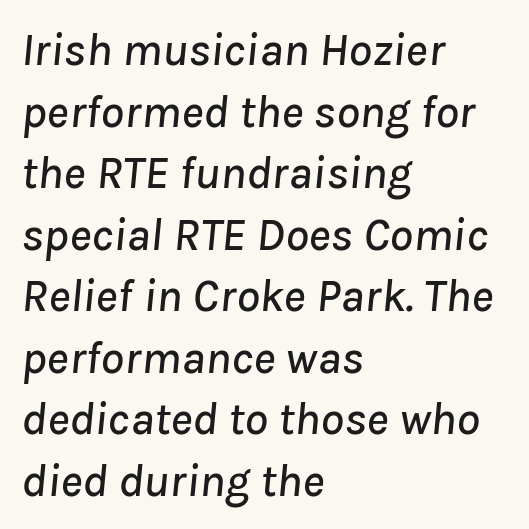
{"italic": "yes", "lean": "right", "slant_degrees": 8, "width": "normal", "stroke_contrast": "low", "x_height": "medium", "monospaced": "no", "underline": "no", "align": "left", "line_spacing": "normal", "line_spacing_ratio": 1.31, "letter_spacing": "normal", "letter_spacing_em": 0.0, "glyph_px": 47}
